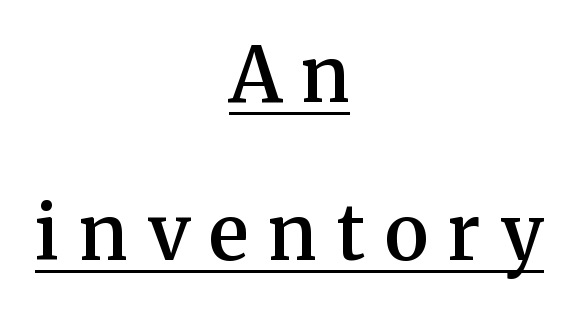
{"serif": "yes", "italic": "no", "bold": "semi", "weight": "semibold", "width": "normal", "stroke_contrast": "medium", "x_height": "medium", "monospaced": "no", "underline": "yes", "align": "center", "line_spacing": "loose", "line_spacing_ratio": 2.08, "letter_spacing": "wide", "letter_spacing_em": 0.26, "glyph_px": 76}
